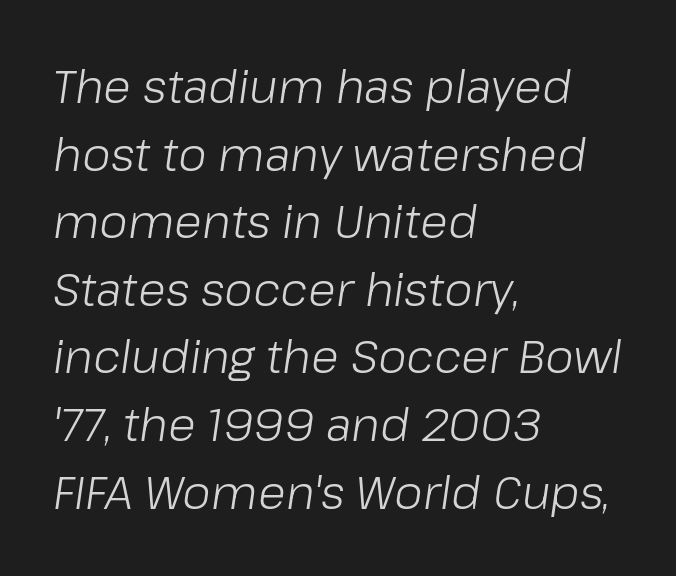
{"italic": "yes", "lean": "right", "slant_degrees": 8, "bold": "no", "weight": "light", "width": "normal", "stroke_contrast": "low", "x_height": "medium", "monospaced": "no", "underline": "no", "align": "left", "line_spacing": "normal", "line_spacing_ratio": 1.47, "letter_spacing": "normal", "letter_spacing_em": 0.0, "glyph_px": 46}
